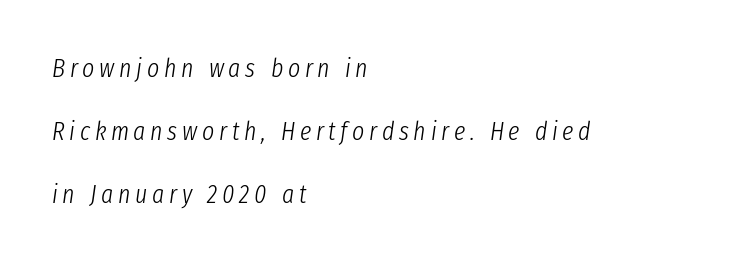
The image shows 26 px text type, italic (leaning right); set left-aligned, loose line spacing (2.42x), not underlined.
